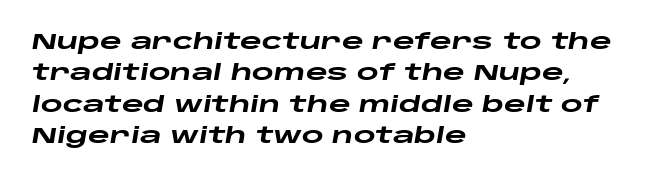
Q: Is the text bold? A: Yes.
Q: Is the text italic (slanted)? A: Yes, it leans right by about 10 degrees.
Q: Is the text underlined? A: No.
Q: How is the paragraph aligned? A: Left-aligned.
Q: Is the spacing between letters normal or unusually wide? A: Normal.
Q: Is the spacing between lines tight, normal or loose? A: Normal.
